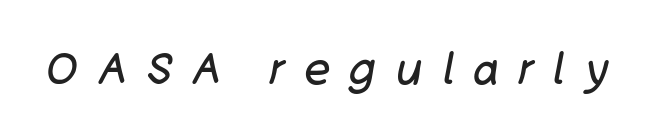
The image shows 43 px regular-weight type, italic (leaning right); set unusually wide letter spacing (+0.47 em), not underlined; low stroke contrast and a large x-height.
